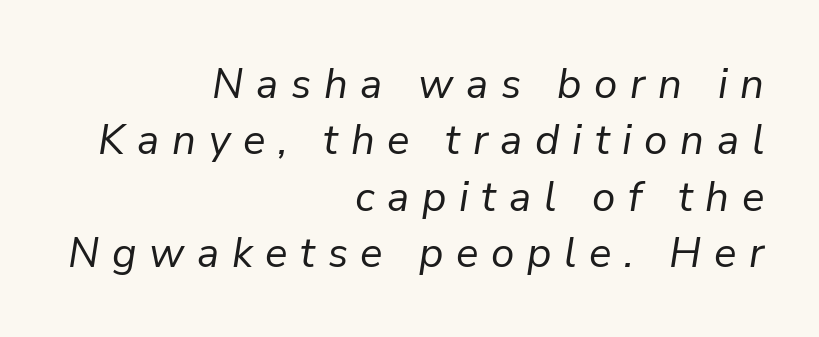
The image shows 42 px regular-weight type, italic (leaning right); set right-aligned, normal line spacing (1.34x), unusually wide letter spacing (+0.3 em), not underlined; low stroke contrast and a medium x-height.
